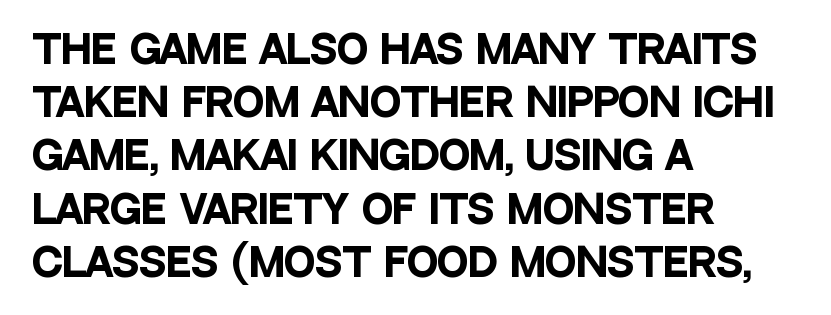
This rendering features lettering with no underline. Vertical strokes here are truly vertical. The letters sit at their default tracking, neither squeezed nor spread. Short and long lines alike share a common starting point at left.
